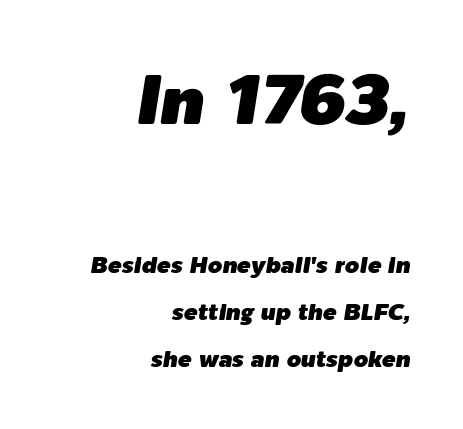
The letters advance in unequal steps, a hallmark of proportional type. Compared with typical body copy, the letter spacing here is the same. Horizontal alignment here is rightward, an uncommon choice for prose. Compared with typical paragraphs, the rows here are farther apart. The emphasis by scale lands on block number one, above.
